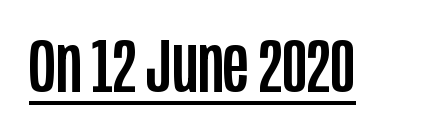
Q: Is the text italic (slanted)? A: No, it is upright.
Q: Is the typeface a serif or a sans-serif typeface? A: Sans-serif.
Q: Is the text underlined? A: Yes.
Q: Is the spacing between letters normal or unusually wide? A: Normal.
Q: Width (condensed, normal, or wide)? A: Condensed.
Q: Stroke contrast? A: Low.
Q: x-height? A: Large.
Q: Monospaced? A: No.
